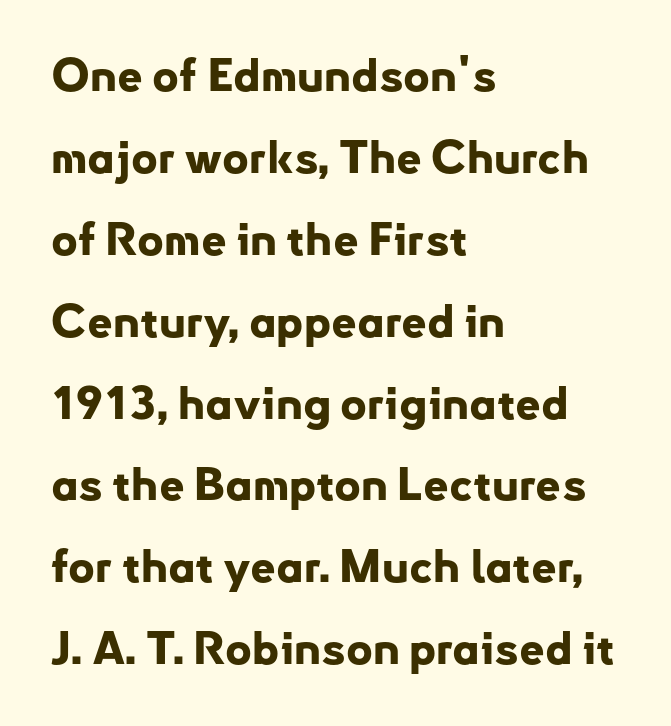
{"serif": "no", "italic": "no", "bold": "yes", "weight": "bold", "width": "normal", "stroke_contrast": "low", "x_height": "small", "monospaced": "no", "underline": "no", "align": "left", "line_spacing_ratio": 1.82, "letter_spacing": "normal", "letter_spacing_em": 0.0, "glyph_px": 45}
